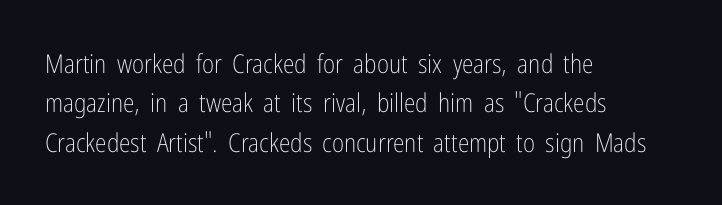
{"italic": "no", "bold": "no", "underline": "no", "align": "left", "line_spacing": "normal", "line_spacing_ratio": 1.51, "letter_spacing": "normal", "letter_spacing_em": 0.0, "glyph_px": 26}
